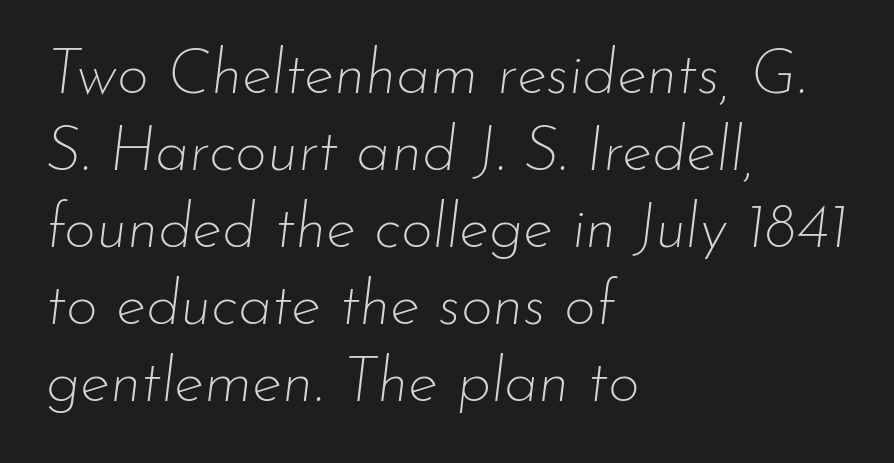
A classic flush-left, rag-right setting is used for this passage. Italic? Definitely — the glyphs are oblique. Looks like regular typesetting: each glyph gets only the width it needs. Summary of weight: not heavy and not bold. These lines keep a tight, regular rhythm from letter to letter.
